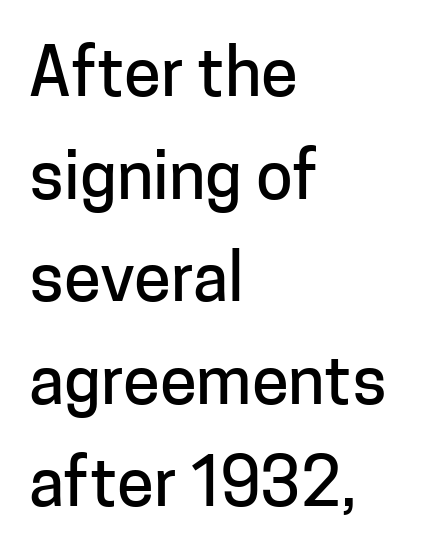
The image shows 67 px sans-serif type, upright; set left-aligned, normal line spacing (1.53x), normal letter spacing, not underlined; low stroke contrast and a medium x-height.
